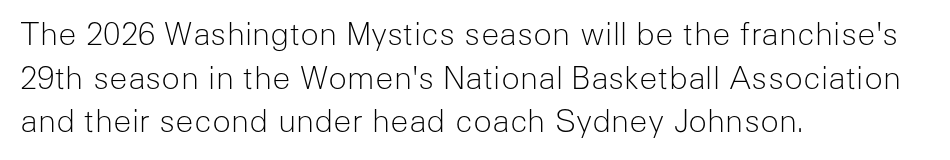
Vertically, the passage feels balanced, rows spaced as you'd expect. The face used here is a sans, in the tradition of grotesques and geometrics. A typesetter would call this proportional, since set widths differ per character. Letter spacing: default. The baseline area is clear. No italicization has been applied; the sample stays upright.
